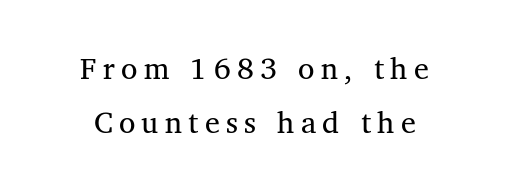
Q: Is the text bold? A: No.
Q: Is the typeface a serif or a sans-serif typeface? A: Serif.
Q: Is the text underlined? A: No.
Q: How is the paragraph aligned? A: Centered.
Q: Is the spacing between letters normal or unusually wide? A: Unusually wide.
Q: Width (condensed, normal, or wide)? A: Normal.
Q: Stroke contrast? A: Medium.
Q: x-height? A: Medium.
Q: Monospaced? A: No.
